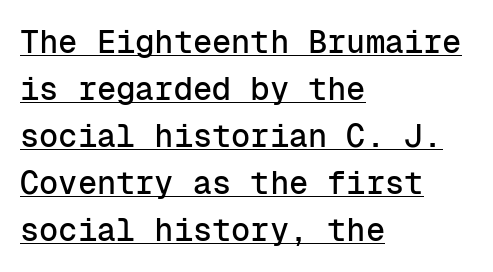
If you drew a line through each stem, it would be perfectly vertical. Caption: lettering with a line underneath. Monospaced: the letters line up in strict vertical columns. Regarding leading, the lines here are spaced in the standard way. Font category for this specimen: sans-serif.
